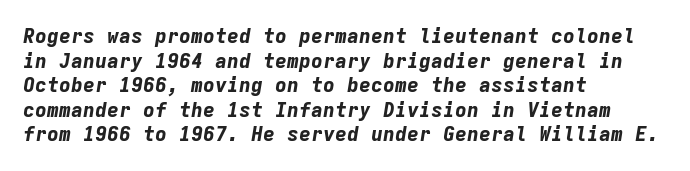
Q: Is the text bold? A: Yes.
Q: Is the text italic (slanted)? A: Yes, it leans right by about 9 degrees.
Q: Is the text underlined? A: No.
Q: How is the paragraph aligned? A: Left-aligned.
Q: Is the spacing between letters normal or unusually wide? A: Normal.
